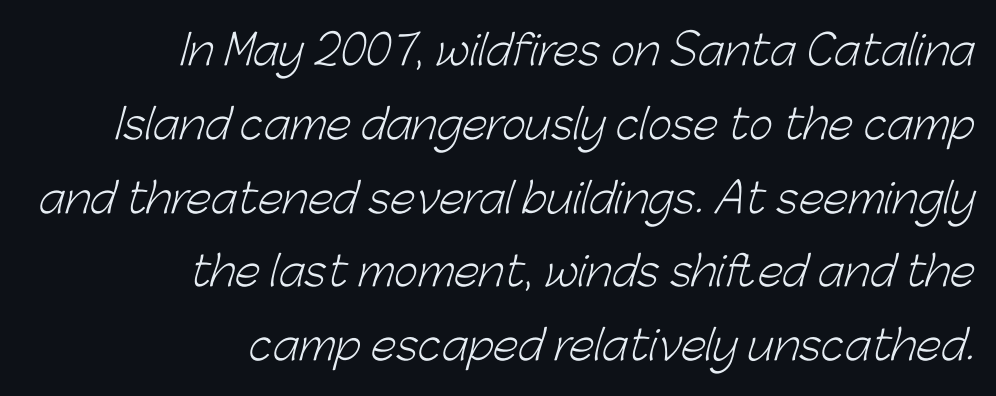
The image shows 41 px light sans-serif type; set right-aligned, line spacing 1.8x, normal letter spacing, not underlined; low stroke contrast and a medium x-height.
